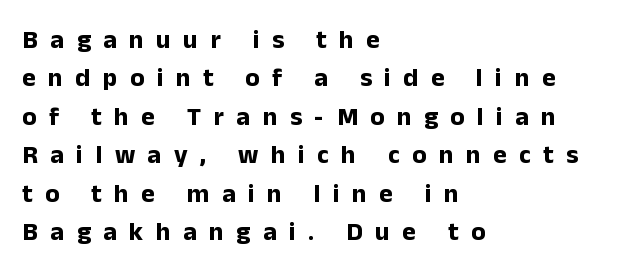
The image shows 26 px bold type, upright; set left-aligned, normal line spacing (1.48x), unusually wide letter spacing (+0.48 em), not underlined.
